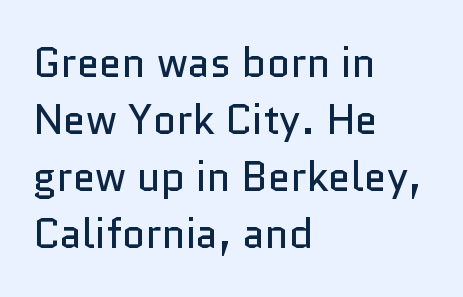
Q: Is the text bold? A: No.
Q: Is the text italic (slanted)? A: No, it is upright.
Q: Is the typeface a serif or a sans-serif typeface? A: Sans-serif.
Q: Is the text underlined? A: No.
Q: How is the paragraph aligned? A: Left-aligned.
Q: Is the spacing between letters normal or unusually wide? A: Normal.
Q: Is the spacing between lines tight, normal or loose? A: Normal.
Q: Width (condensed, normal, or wide)? A: Normal.
Q: Stroke contrast? A: Low.
Q: x-height? A: Medium.
Q: Monospaced? A: No.
